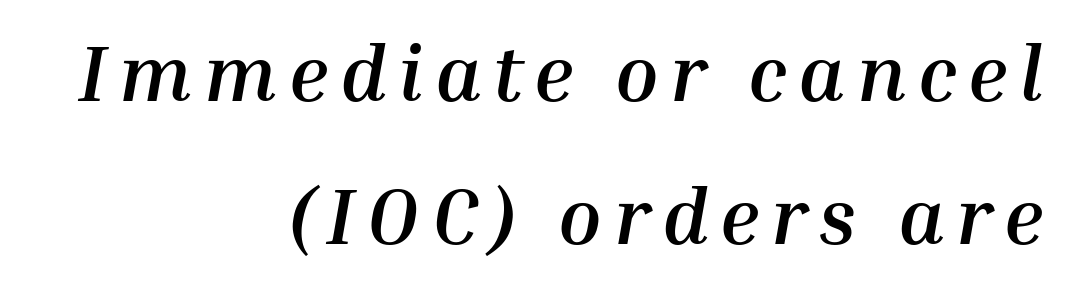
Just letters on the line, the space beneath them empty. Every row of glyphs terminates at an identical x-position on the right. This is oblique type, the kind used for emphasis or titles. A typesetter would call this proportional, since set widths differ per character. The passage shown is emphatically bold.
